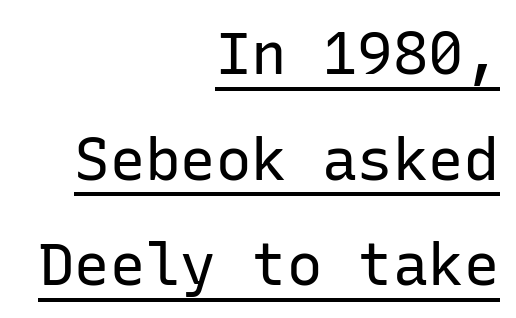
The image shows 59 px regular-weight sans-serif type, upright, monospaced; set right-aligned, line spacing 1.79x, normal letter spacing, underlined; low stroke contrast and a medium x-height.
